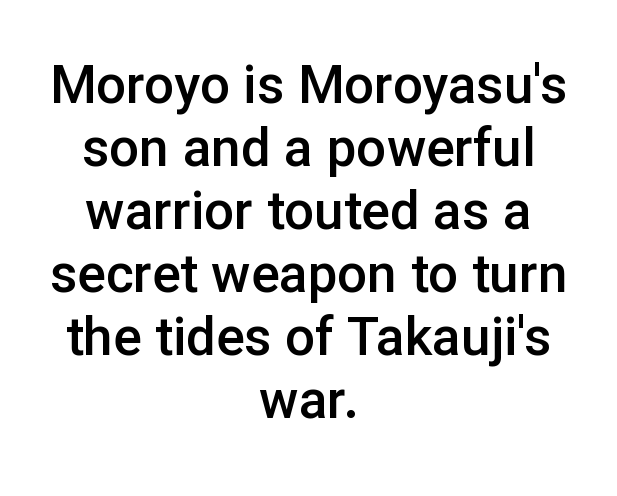
{"serif": "no", "italic": "no", "bold": "semi", "weight": "semibold", "width": "normal", "stroke_contrast": "low", "x_height": "medium", "monospaced": "no", "underline": "no", "align": "center", "line_spacing_ratio": 1.19, "letter_spacing": "normal", "letter_spacing_em": 0.0, "glyph_px": 53}
